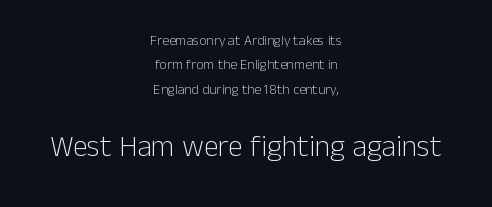
{"serif": "no", "italic": "no", "bold": "no", "weight": "light", "width": "normal", "stroke_contrast": "low", "x_height": "medium", "monospaced": "no", "underline": "no", "align": "center", "line_spacing_ratio": 1.75, "letter_spacing": "normal", "letter_spacing_em": 0.0, "larger_block": "second", "size_ratio": 2.14, "glyph_px": 30}
